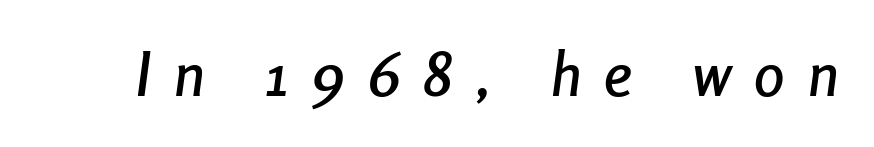
The image shows 61 px condensed type, italic (leaning right); set unusually wide letter spacing (+0.38 em), not underlined; low stroke contrast and a medium x-height.
